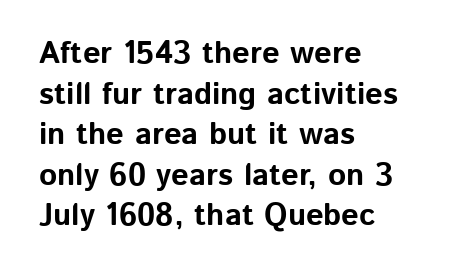
{"serif": "no", "italic": "no", "bold": "yes", "weight": "bold", "width": "normal", "stroke_contrast": "low", "x_height": "medium", "monospaced": "no", "underline": "no", "align": "left", "line_spacing": "normal", "line_spacing_ratio": 1.31, "letter_spacing": "normal", "letter_spacing_em": 0.0, "glyph_px": 31}
